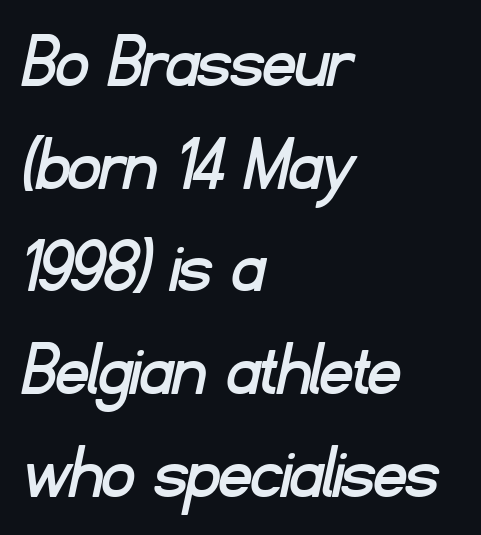
A typesetter would call this zero additional tracking. All the whitespace from short lines collects on the right. The lines sit at an ordinary, default distance from one another. The characters display no serif detailing; their extremities are plain. Underlining? Definitely not there. A typesetter would call this proportional, since set widths differ per character.
